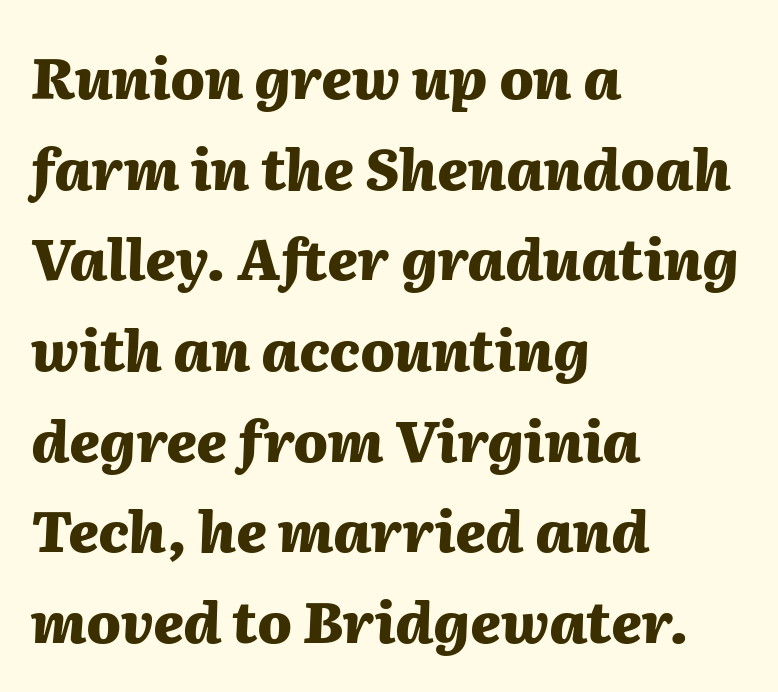
{"italic": "yes", "lean": "right", "slant_degrees": 2, "bold": "yes", "weight": "heavy", "width": "normal", "stroke_contrast": "medium", "x_height": "medium", "monospaced": "no", "underline": "no", "align": "left", "line_spacing": "normal", "line_spacing_ratio": 1.59, "letter_spacing": "normal", "letter_spacing_em": 0.0, "glyph_px": 57}
